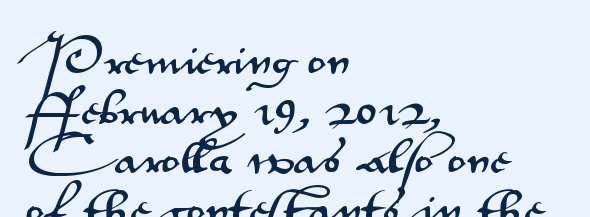
The image shows 39 px wide sans-serif type; set left-aligned, normal line spacing (1.27x), normal letter spacing, not underlined; medium stroke contrast and a small x-height.
